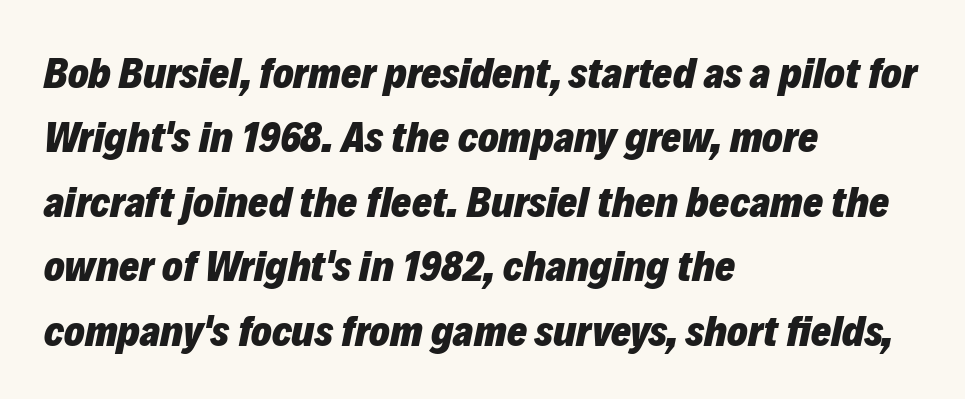
The foot of each line stays bare and open. Horizontal bands of white between lines are of average thickness. What stands out about the letter spacing? Nothing — it is the standard amount. The rendering uses natural spacing where letterforms have individual widths. Strokes here are thick enough to call this a true bold. All the whitespace from short lines collects on the right.
